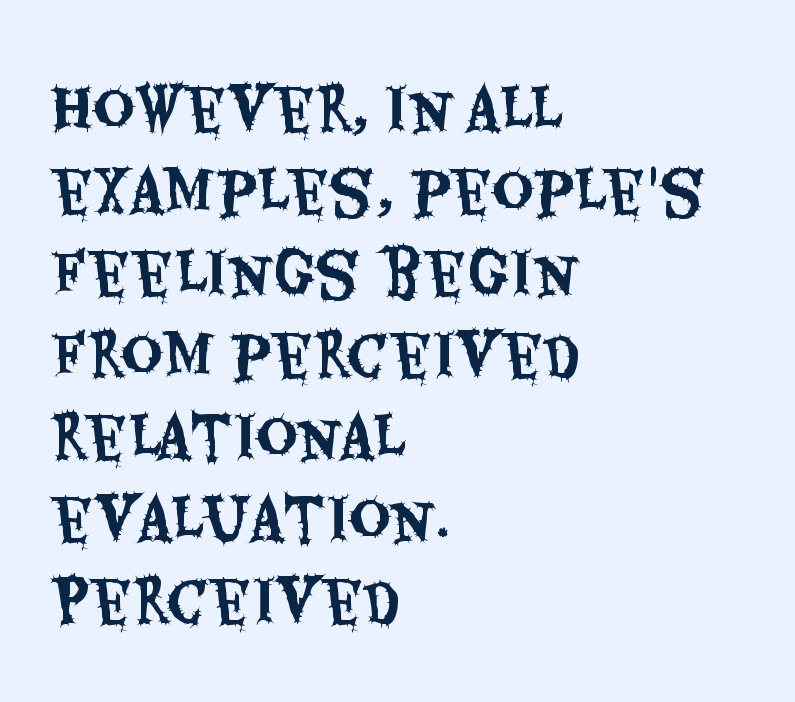
{"serif": "no", "italic": "no", "width": "condensed", "stroke_contrast": "medium", "x_height": "large", "monospaced": "no", "underline": "no", "align": "left", "line_spacing": "normal", "line_spacing_ratio": 1.44, "letter_spacing": "normal", "letter_spacing_em": 0.0, "glyph_px": 57}
